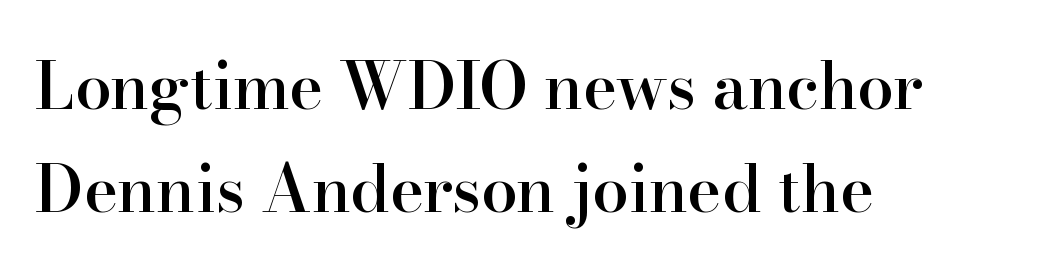
{"serif": "yes", "italic": "no", "bold": "semi", "weight": "semibold", "width": "normal", "stroke_contrast": "high", "x_height": "small", "monospaced": "no", "underline": "no", "align": "left", "line_spacing": "normal", "line_spacing_ratio": 1.58, "letter_spacing": "normal", "letter_spacing_em": 0.0, "glyph_px": 65}
